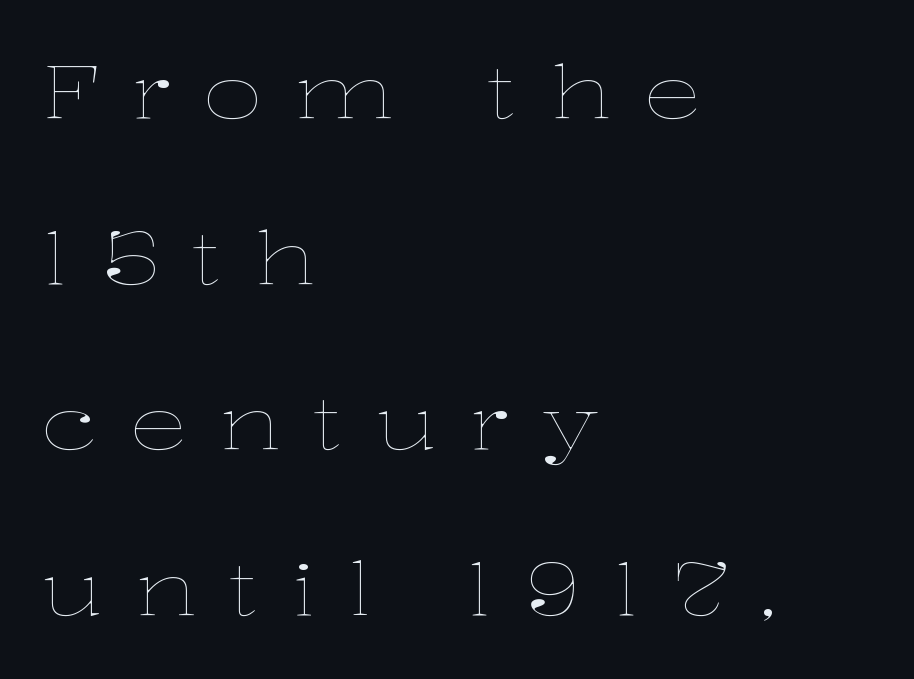
{"italic": "no", "bold": "no", "weight": "thin", "width": "wide", "stroke_contrast": "low", "x_height": "medium", "monospaced": "no", "underline": "no", "align": "left", "line_spacing": "loose", "line_spacing_ratio": 2.27, "letter_spacing": "wide", "letter_spacing_em": 0.44, "glyph_px": 73}
